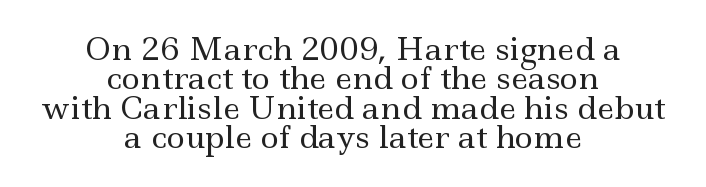
{"serif": "yes", "italic": "no", "bold": "no", "weight": "regular", "width": "wide", "x_height": "small", "monospaced": "no", "underline": "no", "align": "center", "line_spacing": "tight", "line_spacing_ratio": 0.95, "letter_spacing": "normal", "letter_spacing_em": 0.0, "glyph_px": 31}
